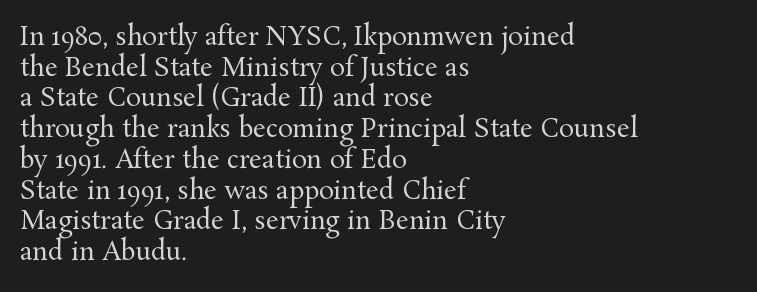
The letters look calm and open, with moderate or lighter stems. Descenders are the only things crossing below the line. Left-aligned paragraph, ragged on the right. Short note: letters normally spaced.
